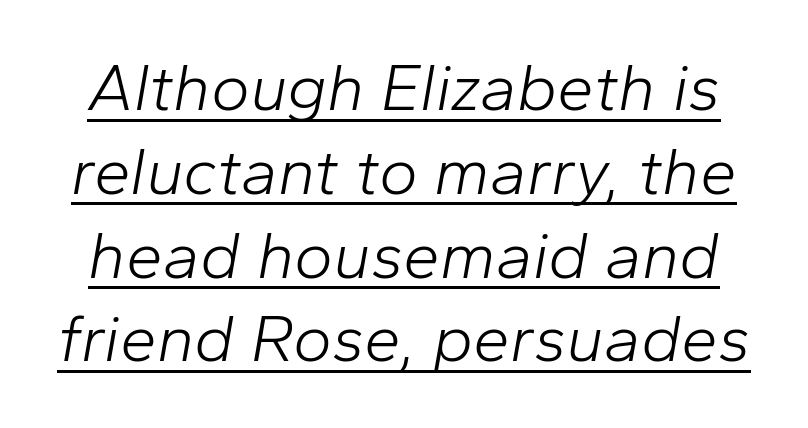
{"italic": "yes", "lean": "right", "slant_degrees": 10, "bold": "no", "weight": "light", "width": "normal", "stroke_contrast": "low", "x_height": "medium", "monospaced": "no", "underline": "yes", "line_spacing": "normal", "line_spacing_ratio": 1.27, "letter_spacing": "normal", "letter_spacing_em": 0.0, "glyph_px": 66}
